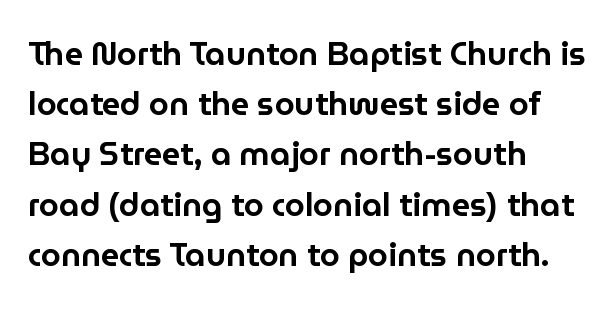
{"serif": "no", "italic": "no", "width": "normal", "stroke_contrast": "low", "x_height": "medium", "monospaced": "no", "underline": "no", "align": "left", "line_spacing": "normal", "line_spacing_ratio": 1.57, "letter_spacing": "normal", "letter_spacing_em": 0.0, "glyph_px": 32}
